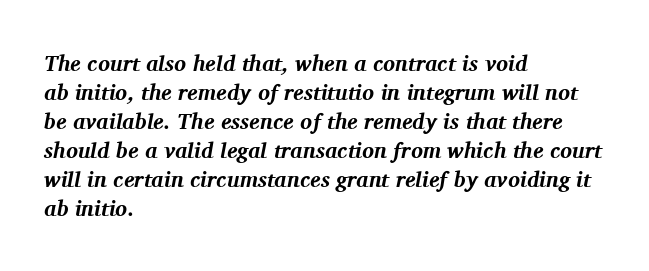
The image shows 22 px bold type, italic (leaning right); set left-aligned, normal line spacing (1.32x), normal letter spacing, not underlined.
